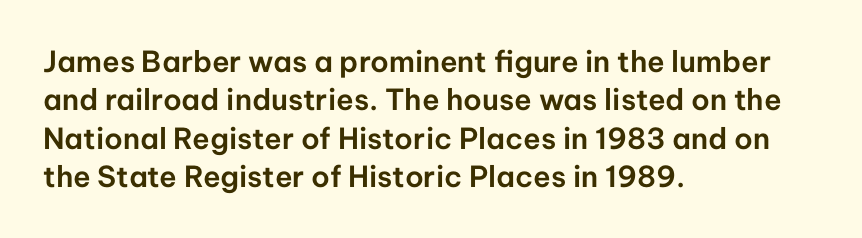
{"serif": "no", "italic": "no", "width": "normal", "stroke_contrast": "low", "x_height": "medium", "monospaced": "no", "underline": "no", "align": "left", "line_spacing": "normal", "line_spacing_ratio": 1.32, "letter_spacing": "normal", "letter_spacing_em": 0.0, "glyph_px": 29}
